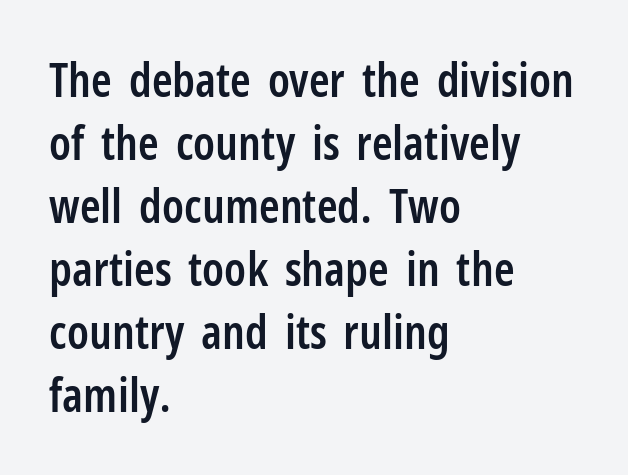
You could not count columns in this text — the font is proportionally spaced. This rendering features lettering with no underline. The rendering shows plain stroke endings on the letterforms — a sans-serif design. Does the copy run flush right? No — it runs flush left.
